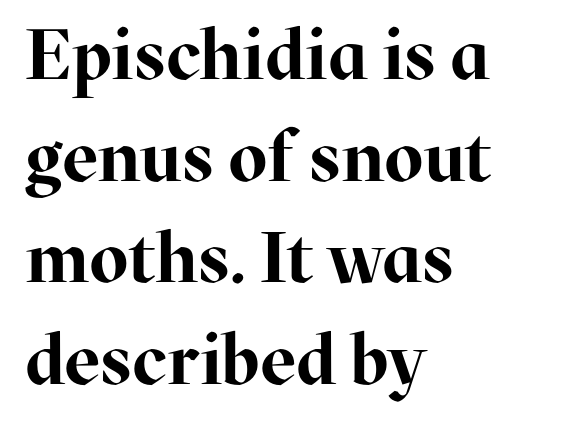
{"serif": "yes", "italic": "no", "bold": "yes", "weight": "bold", "width": "normal", "stroke_contrast": "high", "x_height": "medium", "monospaced": "no", "underline": "no", "align": "left", "line_spacing": "normal", "line_spacing_ratio": 1.43, "letter_spacing": "normal", "letter_spacing_em": 0.0, "glyph_px": 71}
